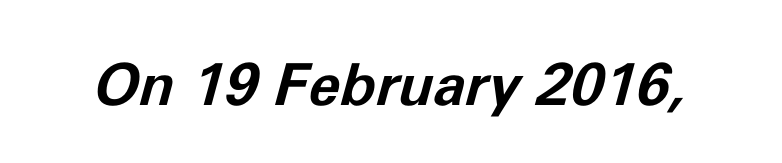
Q: Is the text bold? A: Yes.
Q: Is the text italic (slanted)? A: Yes, it leans right by about 11 degrees.
Q: Is the text underlined? A: No.
Q: Is the spacing between letters normal or unusually wide? A: Normal.
Q: Width (condensed, normal, or wide)? A: Normal.
Q: Stroke contrast? A: Low.
Q: x-height? A: Medium.
Q: Monospaced? A: No.
